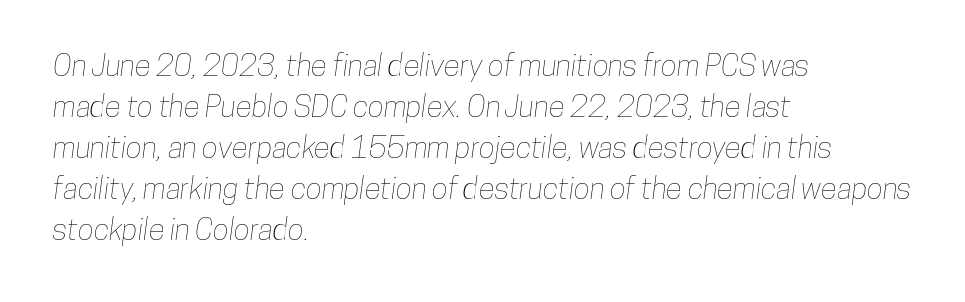
One glance says typical: line gaps are just what's usual. This rendering uses left alignment, leaving the right contour irregular. Note the varied advance widths — an 'i' is clearly narrower than an 'm'. Underlining? Definitely not there. The letters sit at their default tracking, neither squeezed nor spread.
